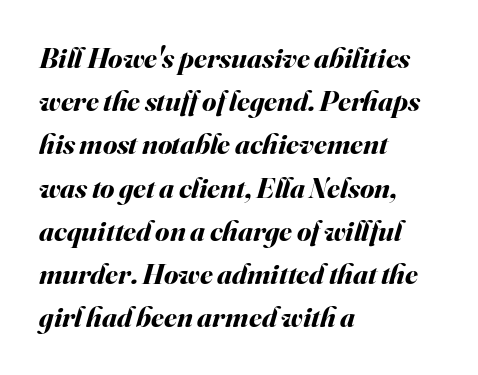
Q: Is the text bold? A: Yes.
Q: Is the text italic (slanted)? A: Yes, it leans right by about 16 degrees.
Q: Is the text underlined? A: No.
Q: How is the paragraph aligned? A: Left-aligned.
Q: Is the spacing between letters normal or unusually wide? A: Normal.
Q: Is the spacing between lines tight, normal or loose? A: Normal.
Q: Width (condensed, normal, or wide)? A: Normal.
Q: Stroke contrast? A: Medium.
Q: x-height? A: Small.
Q: Monospaced? A: No.
